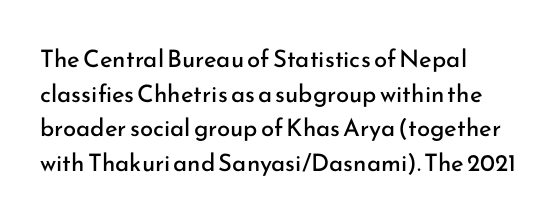
The image shows 24 px text type, upright; set left-aligned, normal line spacing (1.44x), normal letter spacing, not underlined.
